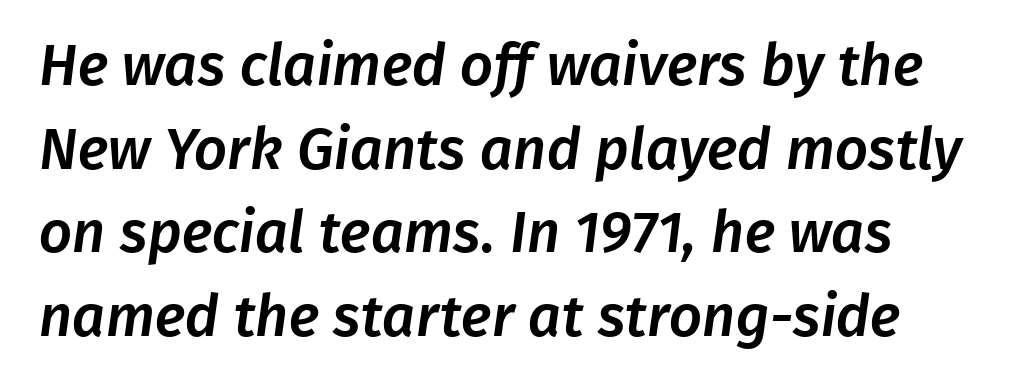
The image shows 58 px sans-serif type; set normal line spacing (1.44x), normal letter spacing, not underlined; low stroke contrast and a medium x-height.
